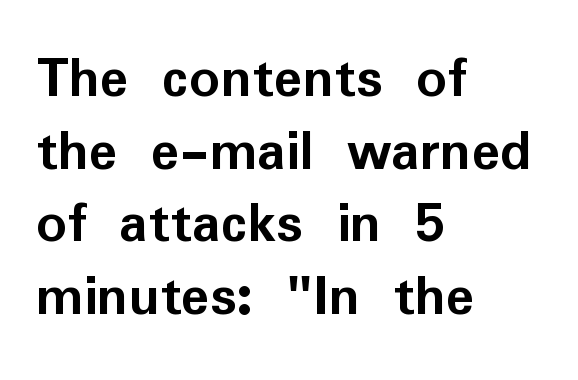
The image shows 60 px semibold sans-serif type, upright; set left-aligned, line spacing 1.21x, normal letter spacing, not underlined; low stroke contrast and a medium x-height.
